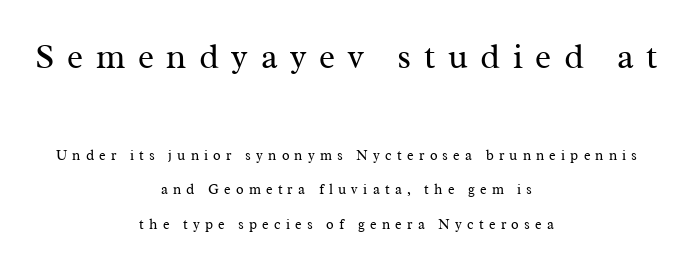
The more generous point size was reserved for the upper chunk. Quick note: underline off. Regarding leading, the lines here are spaced well apart. The text block is weighted toward neither margin, spreading evenly from the middle.
